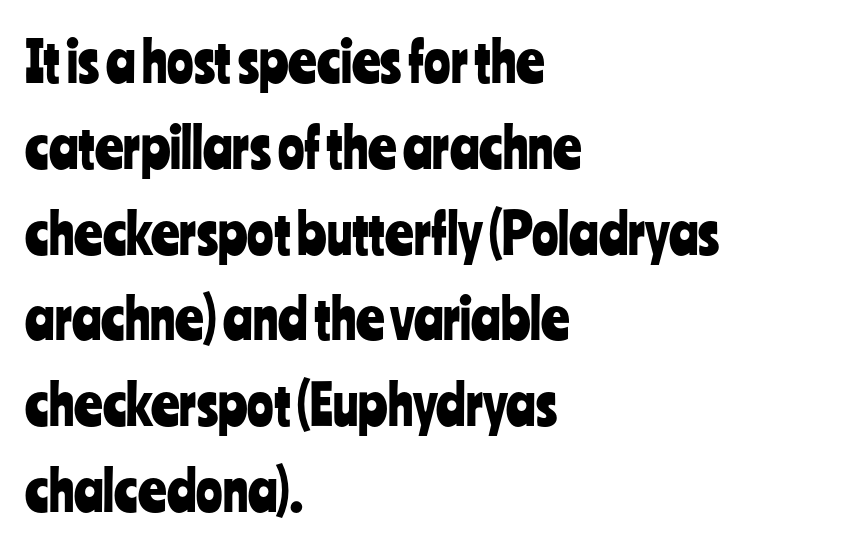
Q: Is the text italic (slanted)? A: No, it is upright.
Q: Is the typeface a serif or a sans-serif typeface? A: Sans-serif.
Q: Is the text underlined? A: No.
Q: How is the paragraph aligned? A: Left-aligned.
Q: Is the spacing between letters normal or unusually wide? A: Normal.
Q: Is the spacing between lines tight, normal or loose? A: Normal.
Q: Width (condensed, normal, or wide)? A: Condensed.
Q: Stroke contrast? A: Low.
Q: x-height? A: Medium.
Q: Monospaced? A: No.
